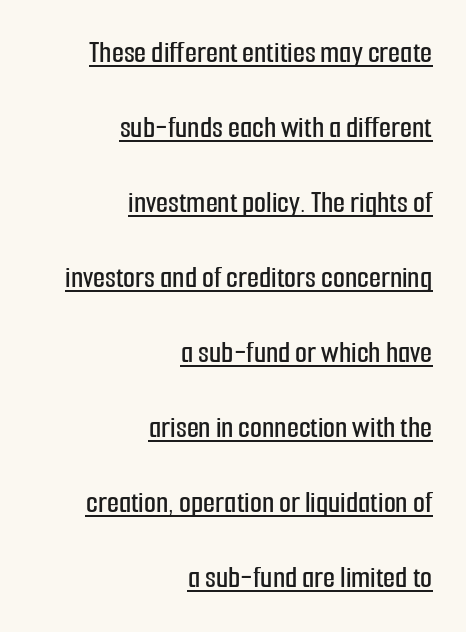
The rendering shows plain stroke endings on the letterforms — a sans-serif design. Teacher's note: observe the even right margin — that is flush-right alignment. The designer dialed line spacing up above the default. Ascenders rise straight up at ninety degrees.
